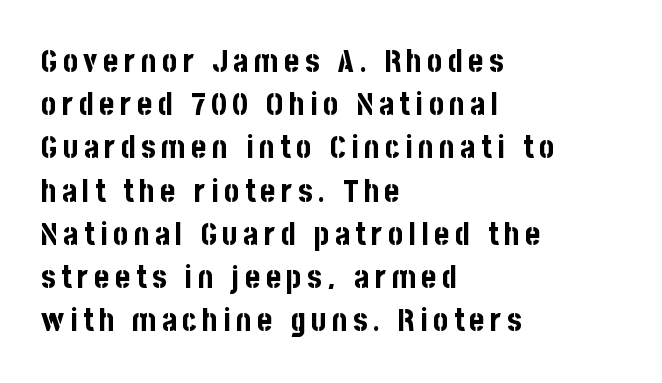
{"serif": "no", "italic": "no", "bold": "yes", "weight": "bold", "width": "condensed", "stroke_contrast": "low", "x_height": "large", "monospaced": "no", "underline": "no", "align": "left", "line_spacing": "normal", "line_spacing_ratio": 1.35, "glyph_px": 32}
